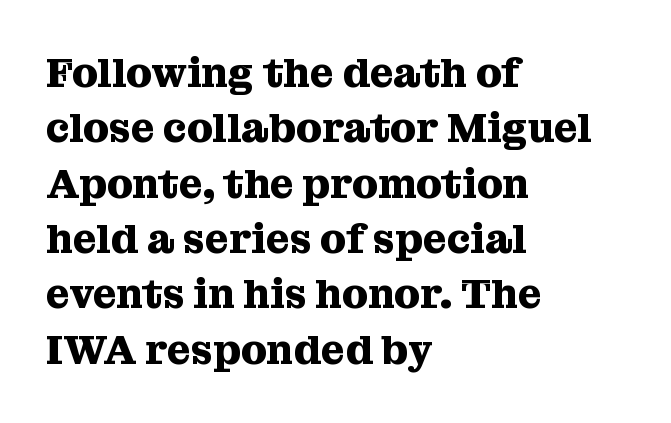
The image shows 41 px heavy serif type, upright; set left-aligned, normal line spacing (1.35x), normal letter spacing, not underlined; medium stroke contrast and a medium x-height.
